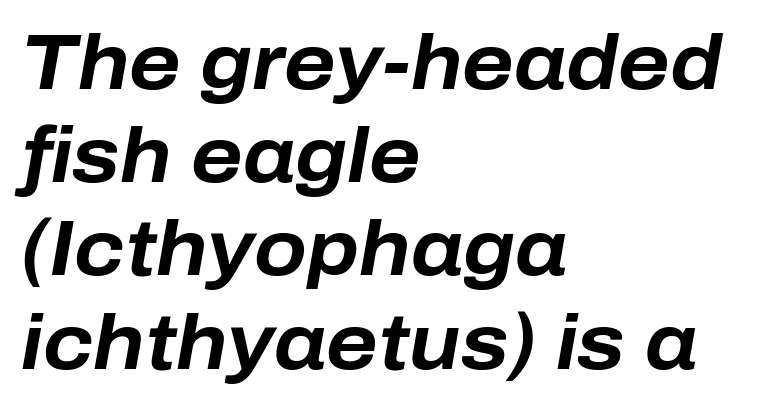
Spacing verdict: proportional, widths tailored to each character. One-word summary of the alignment: left. The passage shown is not underscored anywhere. Rendered with sloped, italic letterforms.
